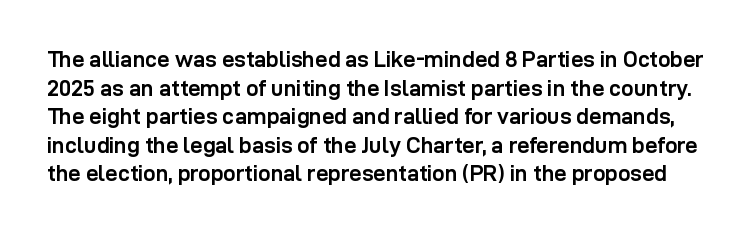
The image shows 22 px bold type, upright; set normal line spacing (1.3x), normal letter spacing, not underlined.
